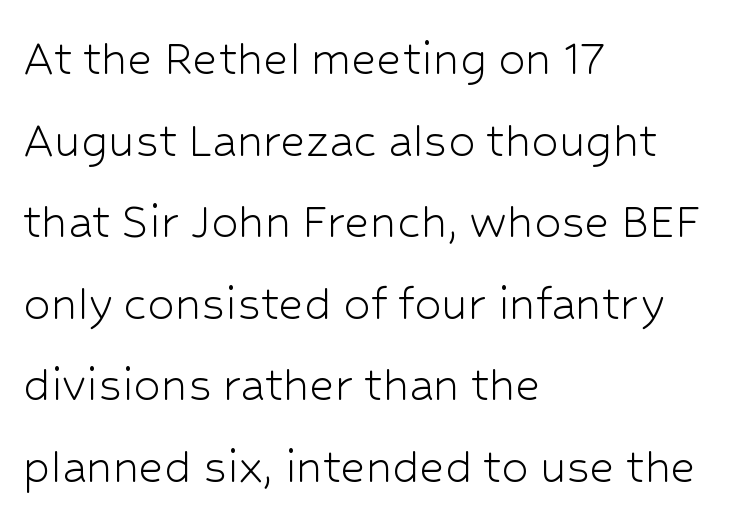
Stroke thickness stays within the range of a standard reading face or lighter. If you measured baseline to baseline, you'd find a middling distance. The glyphs in this specimen are sans serif. Default kerning and tracking; the words read as compact shapes. When letters stand straight like this, we call the style roman or upright.
